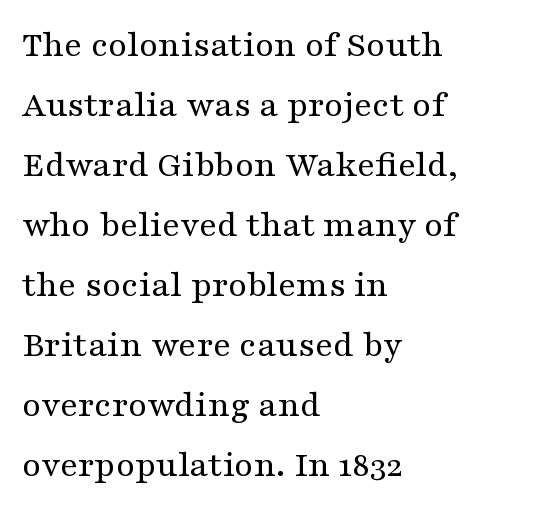
Q: Is the text bold? A: No.
Q: Is the text italic (slanted)? A: No, it is upright.
Q: Is the typeface a serif or a sans-serif typeface? A: Serif.
Q: Is the text underlined? A: No.
Q: How is the paragraph aligned? A: Left-aligned.
Q: Is the spacing between letters normal or unusually wide? A: Normal.
Q: Is the spacing between lines tight, normal or loose? A: Normal.
Q: Width (condensed, normal, or wide)? A: Wide.
Q: Stroke contrast? A: Medium.
Q: x-height? A: Medium.
Q: Monospaced? A: No.
